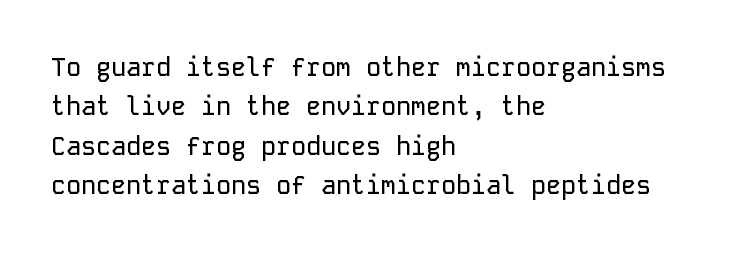
{"italic": "no", "underline": "no", "align": "left", "line_spacing": "normal", "line_spacing_ratio": 1.58, "letter_spacing": "normal", "letter_spacing_em": 0.0, "glyph_px": 25}
